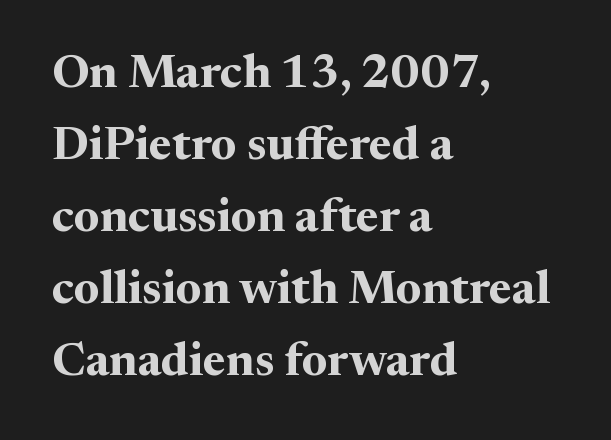
The image shows 47 px bold serif type, upright; set left-aligned, normal line spacing (1.53x), normal letter spacing, not underlined; medium stroke contrast and a medium x-height.
